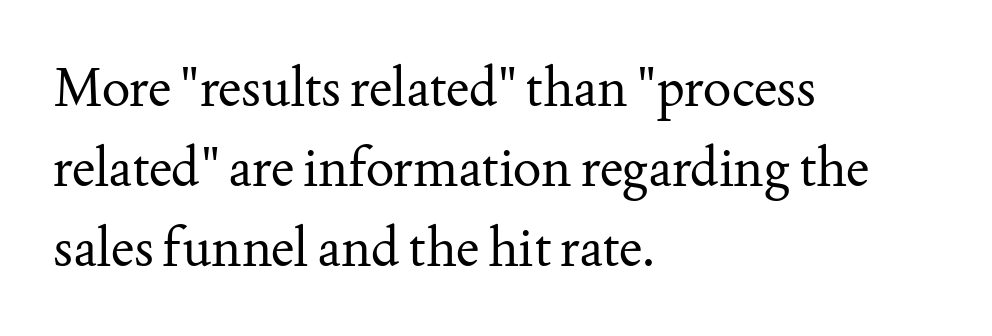
The image shows 53 px regular-weight serif type, upright; set left-aligned, normal line spacing (1.51x), normal letter spacing, not underlined; medium stroke contrast and a small x-height.
